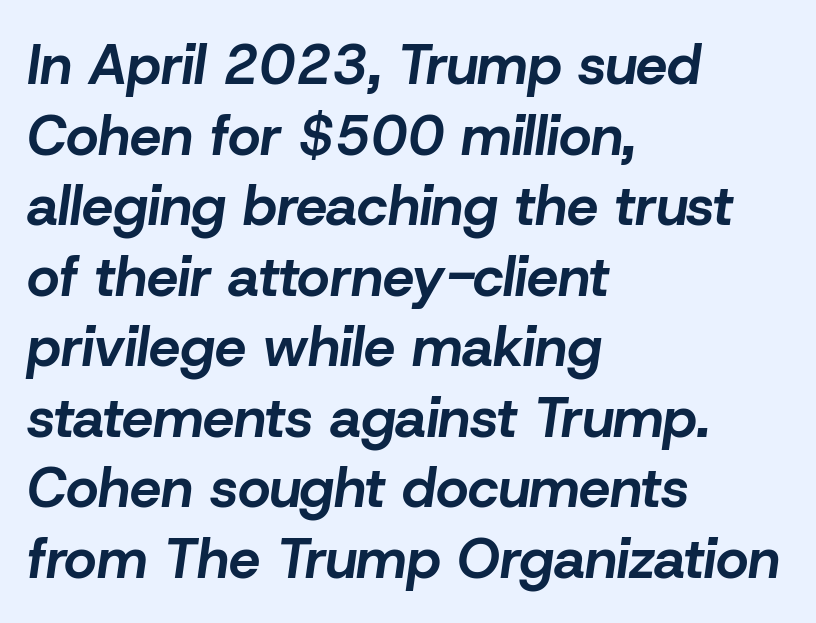
Between one letter and the next there's only the usual sliver of space. Words float on clear page, feet unadorned. Bold? Absolutely — the strokes are thick and heavy. Rendered with sloped, italic letterforms. Each line starts at the same left margin while the right side varies.
